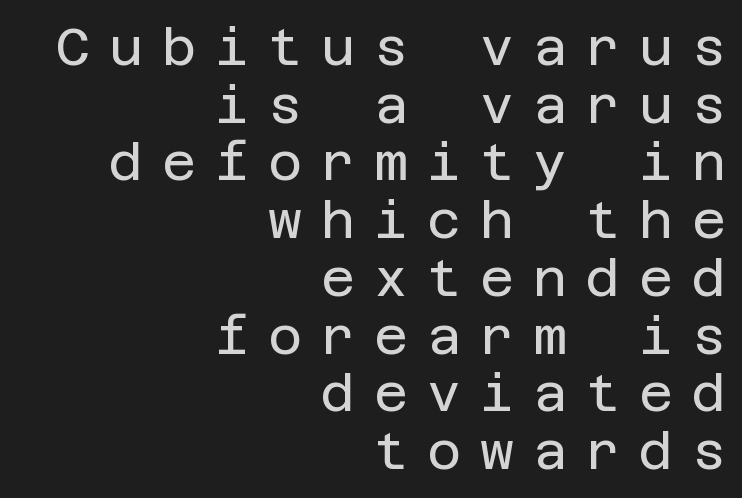
{"serif": "no", "italic": "no", "bold": "no", "weight": "regular", "width": "normal", "stroke_contrast": "low", "x_height": "large", "underline": "no", "align": "right", "line_spacing": "tight", "line_spacing_ratio": 1.11, "letter_spacing": "wide", "letter_spacing_em": 0.37, "glyph_px": 52}
